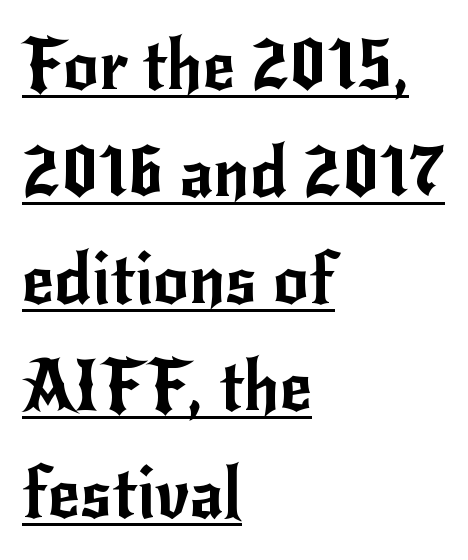
Q: Is the text italic (slanted)? A: No, it is upright.
Q: Is the typeface a serif or a sans-serif typeface? A: Sans-serif.
Q: Is the text underlined? A: Yes.
Q: How is the paragraph aligned? A: Left-aligned.
Q: Is the spacing between letters normal or unusually wide? A: Normal.
Q: Is the spacing between lines tight, normal or loose? A: Normal.
Q: Width (condensed, normal, or wide)? A: Normal.
Q: Stroke contrast? A: Low.
Q: x-height? A: Small.
Q: Monospaced? A: No.
